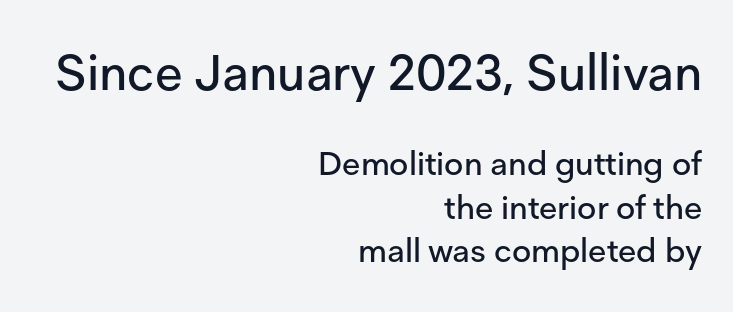
{"serif": "no", "italic": "no", "width": "normal", "stroke_contrast": "low", "x_height": "medium", "monospaced": "no", "underline": "no", "align": "right", "line_spacing": "normal", "line_spacing_ratio": 1.31, "letter_spacing": "normal", "letter_spacing_em": 0.0, "larger_block": "first", "size_ratio": 1.52, "glyph_px": 50}
